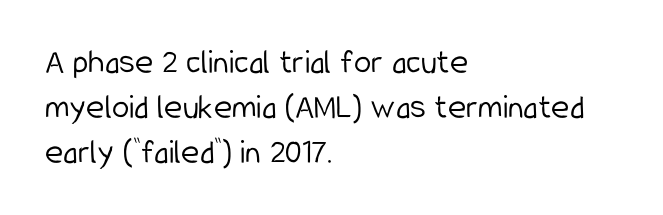
{"serif": "no", "italic": "no", "bold": "no", "weight": "light", "width": "condensed", "stroke_contrast": "low", "x_height": "medium", "monospaced": "no", "underline": "no", "align": "left", "line_spacing": "normal", "line_spacing_ratio": 1.28, "letter_spacing": "normal", "letter_spacing_em": 0.0, "glyph_px": 35}
